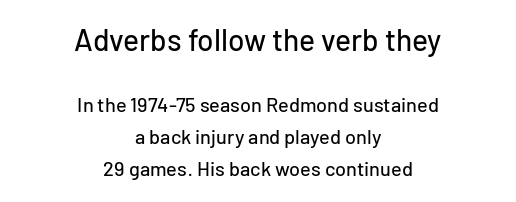
You can tell it's not italic because the verticals are truly vertical. Proportional: the letters do not fall into vertical columns. Observe the ordinary spacing: letters are neighbours, not strangers. The designer gave the opening block more size than the closing block. Examine the stroke ends and you'll find no serifs. The rendering uses a moderate line-height, typical for paragraphs.
